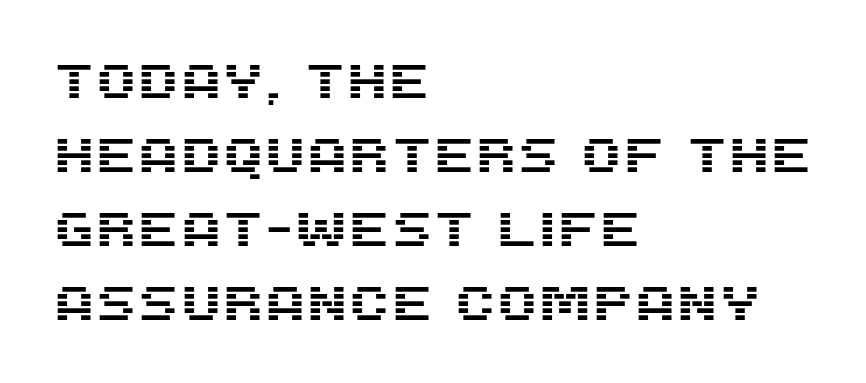
Horizontal bands of white between lines are of average thickness. The rendering anchors every line to the left-hand side. Compared with typical body copy, the letter spacing here is the same. The typeface chosen for these lines omits serifs.
